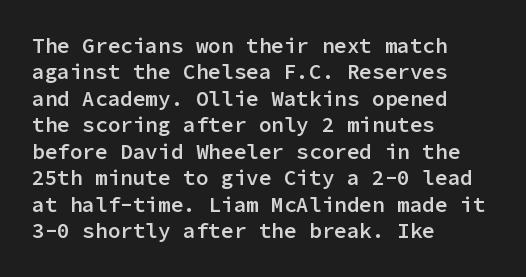
{"italic": "no", "bold": "semi", "underline": "no", "align": "left", "line_spacing": "normal", "line_spacing_ratio": 1.26, "letter_spacing": "normal", "letter_spacing_em": 0.0, "glyph_px": 21}
